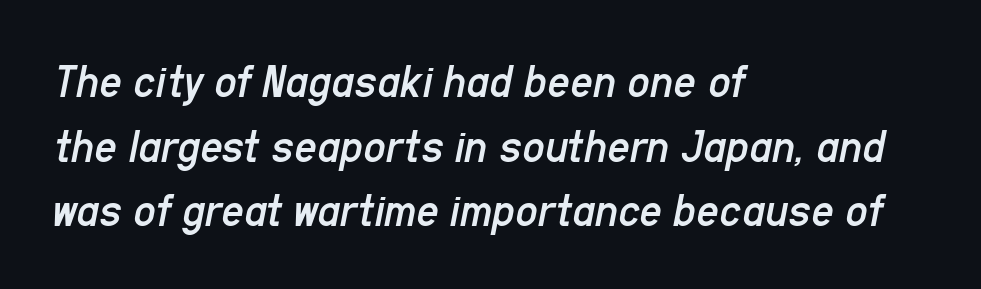
{"italic": "yes", "lean": "right", "slant_degrees": 11, "bold": "no", "weight": "regular", "width": "condensed", "stroke_contrast": "low", "x_height": "medium", "monospaced": "no", "underline": "no", "align": "left", "line_spacing": "normal", "line_spacing_ratio": 1.32, "letter_spacing": "normal", "letter_spacing_em": 0.0, "glyph_px": 49}
